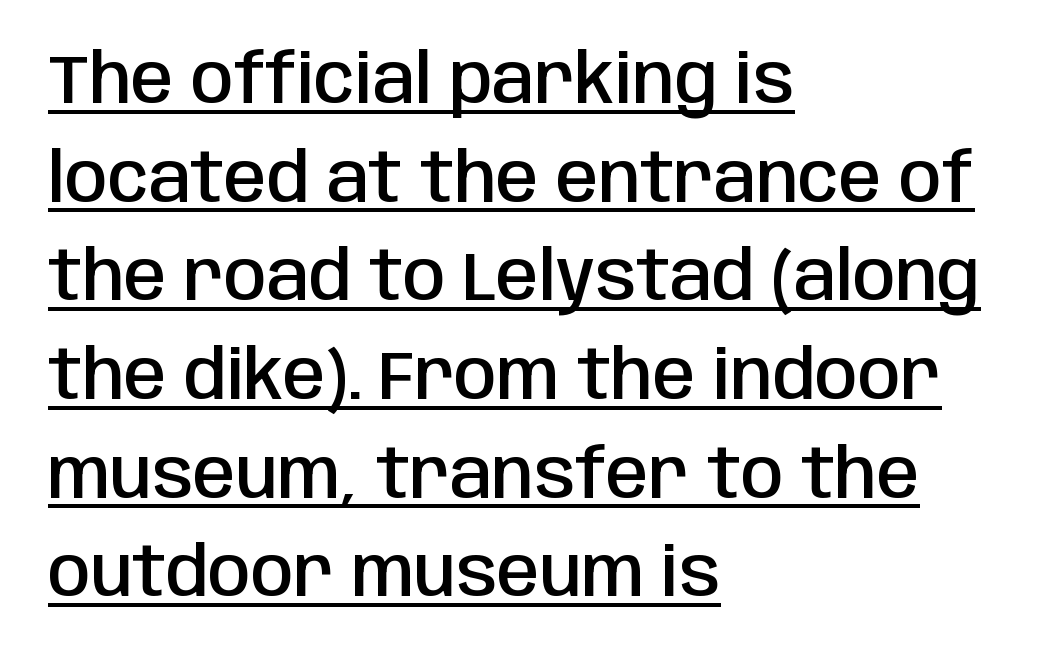
Q: Is the text bold? A: Semi-bold.
Q: Is the text italic (slanted)? A: No, it is upright.
Q: Is the typeface a serif or a sans-serif typeface? A: Sans-serif.
Q: Is the text underlined? A: Yes.
Q: How is the paragraph aligned? A: Left-aligned.
Q: Is the spacing between letters normal or unusually wide? A: Normal.
Q: Is the spacing between lines tight, normal or loose? A: Normal.
Q: Width (condensed, normal, or wide)? A: Condensed.
Q: Stroke contrast? A: Low.
Q: x-height? A: Large.
Q: Monospaced? A: No.
